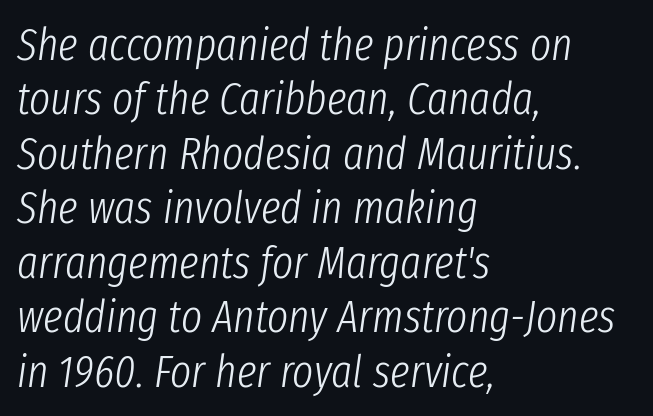
{"italic": "yes", "lean": "right", "slant_degrees": 8, "bold": "no", "weight": "light", "width": "condensed", "stroke_contrast": "low", "x_height": "medium", "monospaced": "no", "underline": "no", "align": "left", "line_spacing_ratio": 1.21, "letter_spacing": "normal", "letter_spacing_em": 0.0, "glyph_px": 45}
